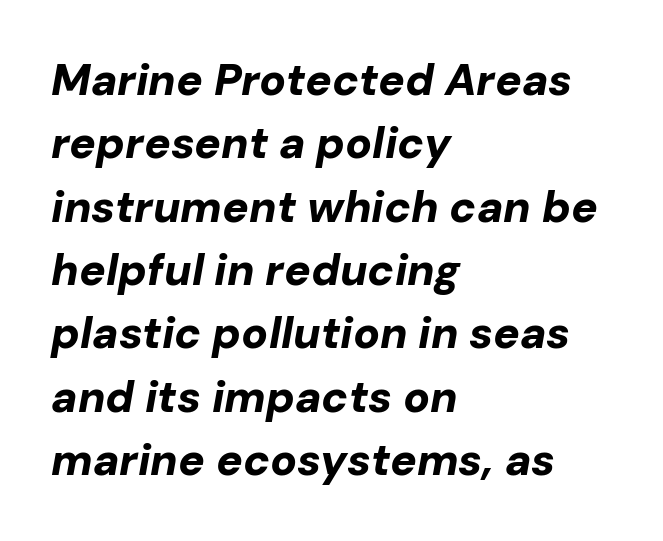
Q: Is the text bold? A: Yes.
Q: Is the text italic (slanted)? A: Yes, it leans right by about 10 degrees.
Q: Is the text underlined? A: No.
Q: How is the paragraph aligned? A: Left-aligned.
Q: Is the spacing between letters normal or unusually wide? A: Normal.
Q: Is the spacing between lines tight, normal or loose? A: Normal.
Q: Width (condensed, normal, or wide)? A: Normal.
Q: Stroke contrast? A: Low.
Q: x-height? A: Medium.
Q: Monospaced? A: No.
